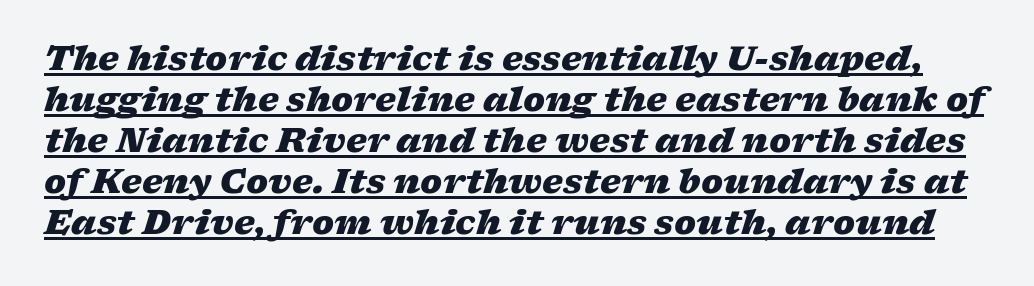
The image shows 33 px heavy, wide type, italic (leaning right); set line spacing 1.24x, normal letter spacing, underlined; low stroke contrast and a medium x-height.
